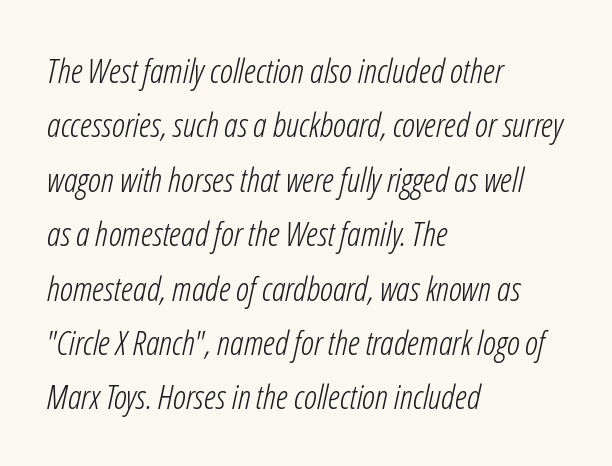
Q: Is the text bold? A: No.
Q: Is the text italic (slanted)? A: Yes, it leans right by about 12 degrees.
Q: Is the text underlined? A: No.
Q: How is the paragraph aligned? A: Left-aligned.
Q: Is the spacing between letters normal or unusually wide? A: Normal.
Q: Is the spacing between lines tight, normal or loose? A: Normal.
Q: Width (condensed, normal, or wide)? A: Condensed.
Q: Stroke contrast? A: Low.
Q: x-height? A: Medium.
Q: Monospaced? A: No.
